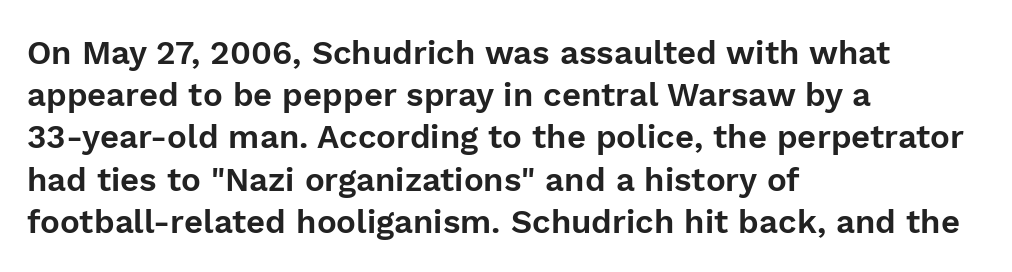
Q: Is the text italic (slanted)? A: No, it is upright.
Q: Is the typeface a serif or a sans-serif typeface? A: Sans-serif.
Q: Is the text underlined? A: No.
Q: How is the paragraph aligned? A: Left-aligned.
Q: Is the spacing between letters normal or unusually wide? A: Normal.
Q: Is the spacing between lines tight, normal or loose? A: Normal.
Q: Width (condensed, normal, or wide)? A: Normal.
Q: Stroke contrast? A: Low.
Q: x-height? A: Medium.
Q: Monospaced? A: No.
